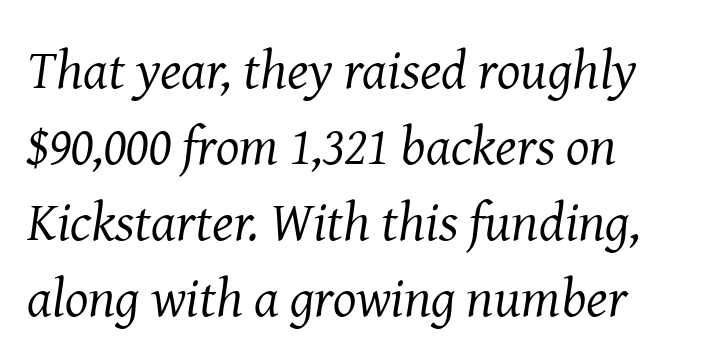
Q: Is the text bold? A: No.
Q: Is the text italic (slanted)? A: Yes, it leans right by about 8 degrees.
Q: Is the typeface a serif or a sans-serif typeface? A: Serif.
Q: Is the text underlined? A: No.
Q: Is the spacing between letters normal or unusually wide? A: Normal.
Q: Is the spacing between lines tight, normal or loose? A: Normal.
Q: Width (condensed, normal, or wide)? A: Normal.
Q: Stroke contrast? A: Medium.
Q: x-height? A: Medium.
Q: Monospaced? A: No.
